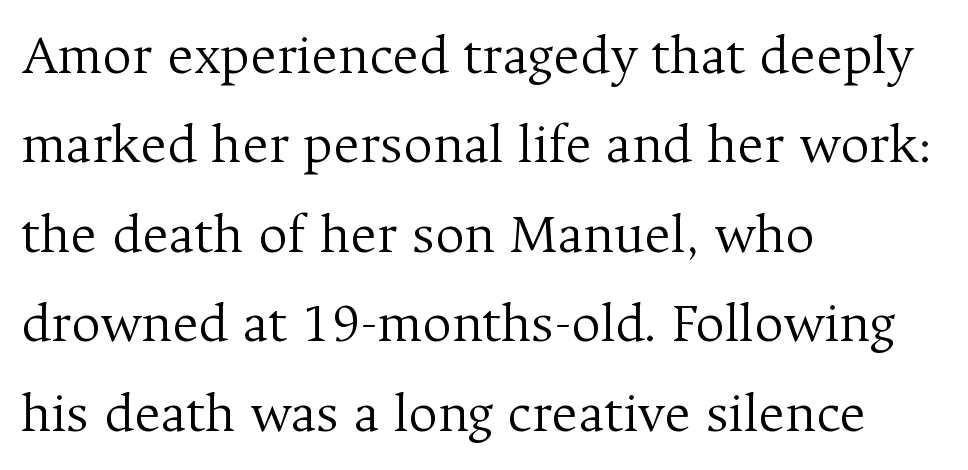
Q: Is the text bold? A: No.
Q: Is the text italic (slanted)? A: No, it is upright.
Q: Is the typeface a serif or a sans-serif typeface? A: Serif.
Q: Is the text underlined? A: No.
Q: How is the paragraph aligned? A: Left-aligned.
Q: Is the spacing between letters normal or unusually wide? A: Normal.
Q: Is the spacing between lines tight, normal or loose? A: Normal.
Q: Width (condensed, normal, or wide)? A: Normal.
Q: Stroke contrast? A: Medium.
Q: x-height? A: Medium.
Q: Monospaced? A: No.
